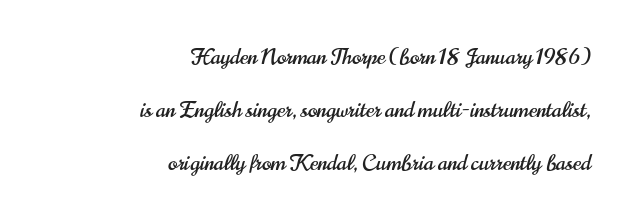
Q: Is the text italic (slanted)? A: Yes.
Q: Is the text underlined? A: No.
Q: How is the paragraph aligned? A: Right-aligned.
Q: Is the spacing between letters normal or unusually wide? A: Normal.
Q: Is the spacing between lines tight, normal or loose? A: Loose.
